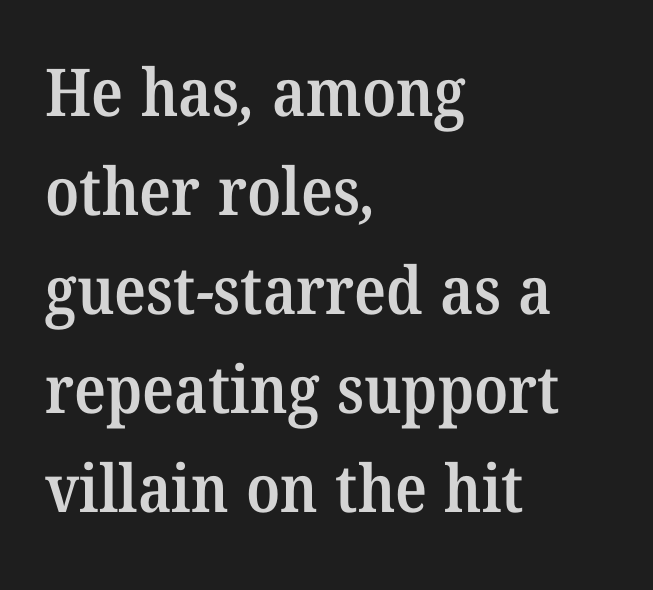
{"serif": "yes", "bold": "semi", "weight": "semibold", "width": "normal", "stroke_contrast": "medium", "x_height": "medium", "monospaced": "no", "underline": "no", "align": "left", "line_spacing": "normal", "line_spacing_ratio": 1.5, "letter_spacing": "normal", "letter_spacing_em": 0.0, "glyph_px": 66}
